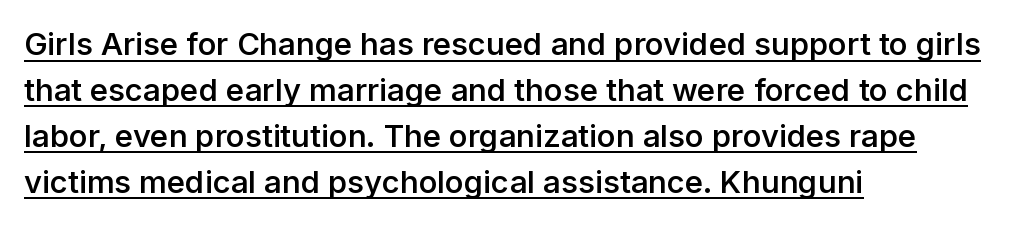
{"serif": "no", "italic": "no", "bold": "semi", "weight": "semibold", "width": "normal", "stroke_contrast": "low", "x_height": "medium", "monospaced": "no", "underline": "yes", "align": "left", "line_spacing": "normal", "line_spacing_ratio": 1.48, "letter_spacing": "normal", "letter_spacing_em": 0.0, "glyph_px": 31}
